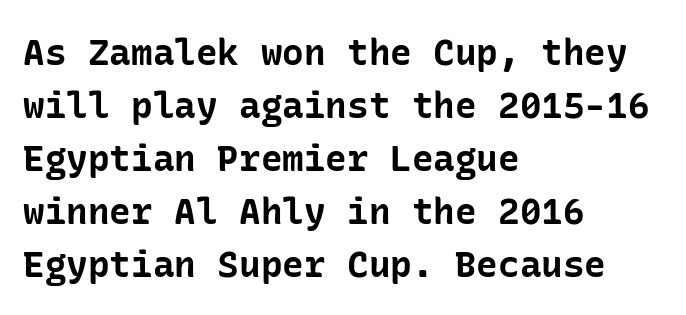
{"serif": "no", "italic": "no", "bold": "yes", "weight": "bold", "width": "normal", "stroke_contrast": "low", "x_height": "medium", "underline": "no", "align": "left", "line_spacing": "normal", "line_spacing_ratio": 1.47, "letter_spacing": "normal", "letter_spacing_em": 0.0, "glyph_px": 36}
